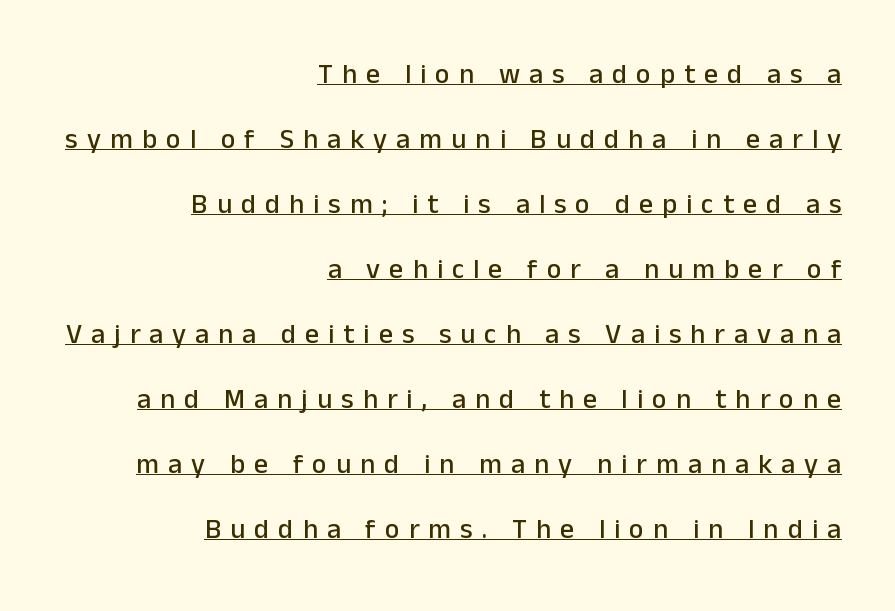
Has an underline been added? It has. Classification — sans serif. In terms of letterspacing, this is a distinctly airy, spread setting. The axis of the letterforms is exactly vertical. These lines stand farther apart than default settings would place them. Proportional: the letters do not fall into vertical columns.
